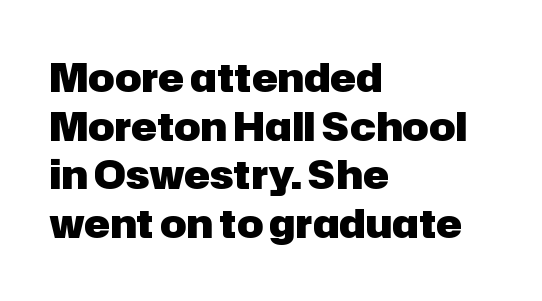
{"serif": "no", "italic": "no", "bold": "yes", "weight": "heavy", "width": "normal", "stroke_contrast": "low", "x_height": "medium", "monospaced": "no", "underline": "no", "align": "left", "line_spacing": "normal", "line_spacing_ratio": 1.25, "letter_spacing": "normal", "letter_spacing_em": 0.0, "glyph_px": 39}
